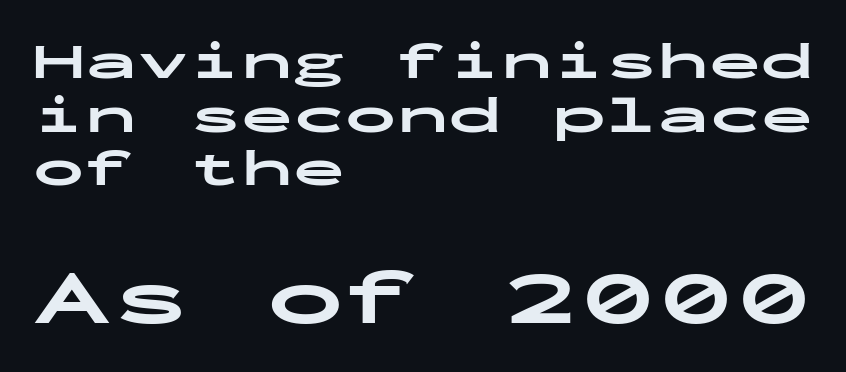
The image shows 78 px bold, wide sans-serif type, upright, monospaced; set left-aligned, tight line spacing (1.03x), normal letter spacing, not underlined; the second (bottom) block is 1.5x larger; low stroke contrast and a medium x-height.
